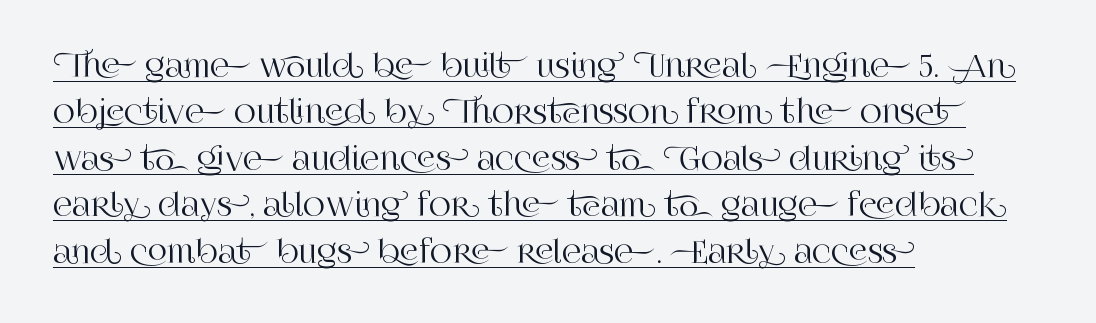
{"serif": "yes", "italic": "no", "width": "normal", "stroke_contrast": "high", "x_height": "large", "monospaced": "no", "underline": "yes", "align": "left", "line_spacing": "normal", "line_spacing_ratio": 1.55, "letter_spacing": "normal", "letter_spacing_em": 0.0, "glyph_px": 30}
